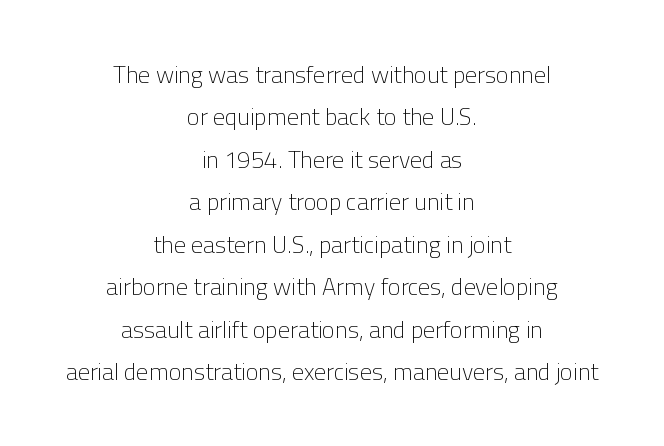
Underlining? Definitely not there. Ascenders rise straight up at ninety degrees. Every row of glyphs is offset so its center matches the block's center. On a weight scale, this lands at 450 or below. This rendering leaves character spacing at its baseline value.
